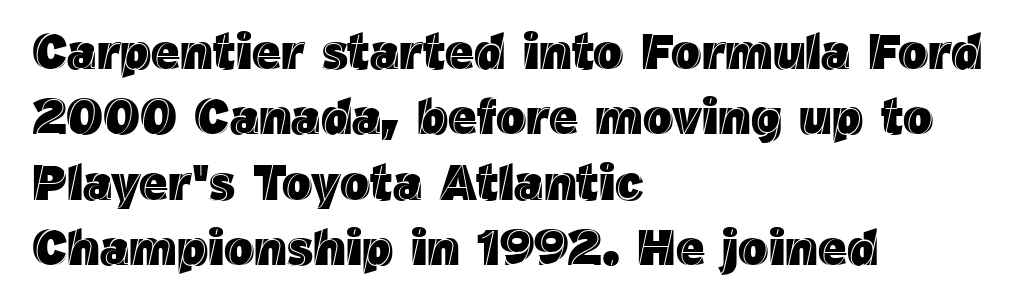
Compared with typical body copy, the letter spacing here is the same. Do the characters align in a grid? No, the font is proportional. Notice how the stems are strictly vertical — no italics here. Descenders are the only things crossing below the line. Regular leading.
